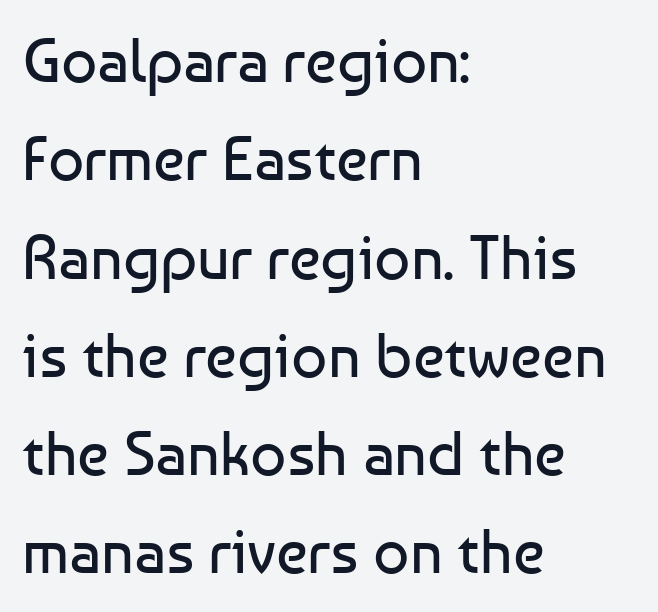
{"serif": "no", "italic": "no", "bold": "no", "weight": "regular", "width": "normal", "stroke_contrast": "low", "x_height": "medium", "monospaced": "no", "underline": "no", "align": "left", "line_spacing": "normal", "line_spacing_ratio": 1.56, "letter_spacing": "normal", "letter_spacing_em": 0.0, "glyph_px": 63}
